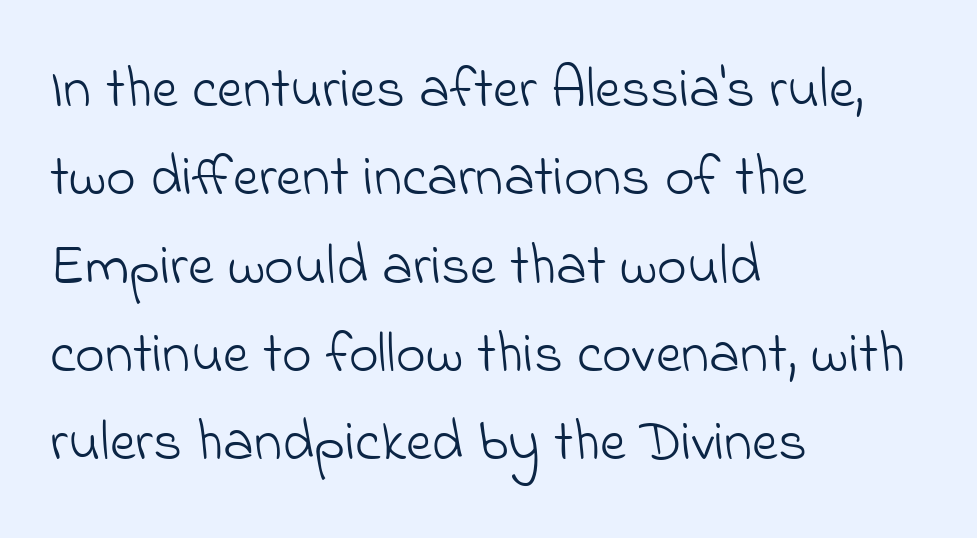
{"serif": "no", "bold": "no", "weight": "light", "width": "normal", "stroke_contrast": "low", "x_height": "small", "monospaced": "no", "underline": "no", "align": "left", "line_spacing": "normal", "line_spacing_ratio": 1.55, "letter_spacing": "normal", "letter_spacing_em": 0.0, "glyph_px": 57}
